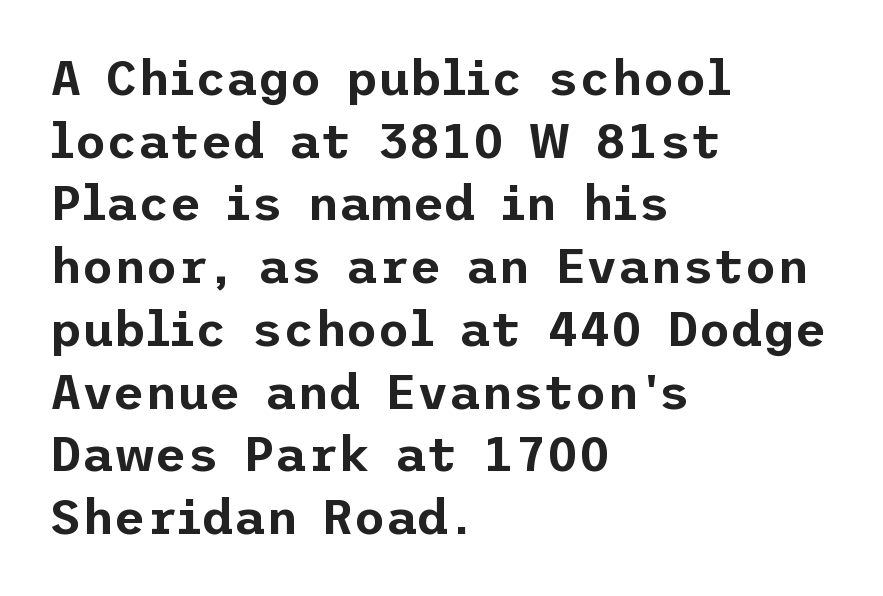
{"serif": "no", "italic": "no", "width": "normal", "stroke_contrast": "low", "x_height": "medium", "underline": "no", "align": "left", "line_spacing": "normal", "line_spacing_ratio": 1.28, "letter_spacing": "normal", "letter_spacing_em": 0.0, "glyph_px": 49}
